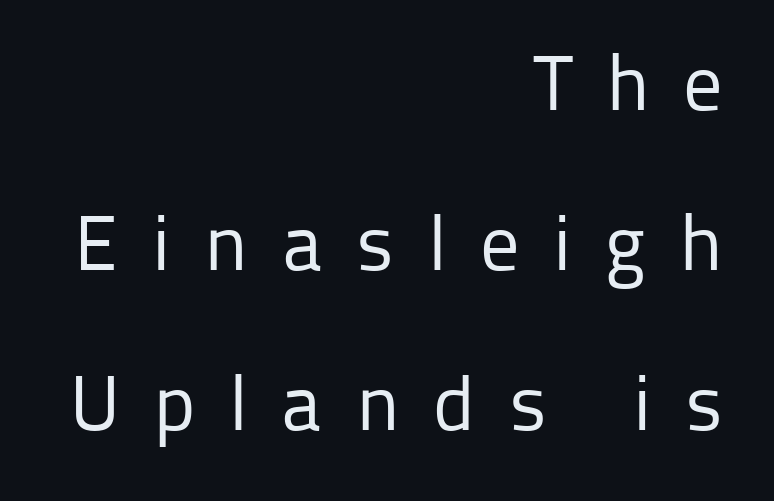
{"serif": "no", "italic": "no", "bold": "no", "weight": "regular", "width": "normal", "stroke_contrast": "low", "x_height": "medium", "monospaced": "no", "underline": "no", "align": "right", "line_spacing": "loose", "line_spacing_ratio": 2.05, "letter_spacing": "wide", "letter_spacing_em": 0.43, "glyph_px": 78}
